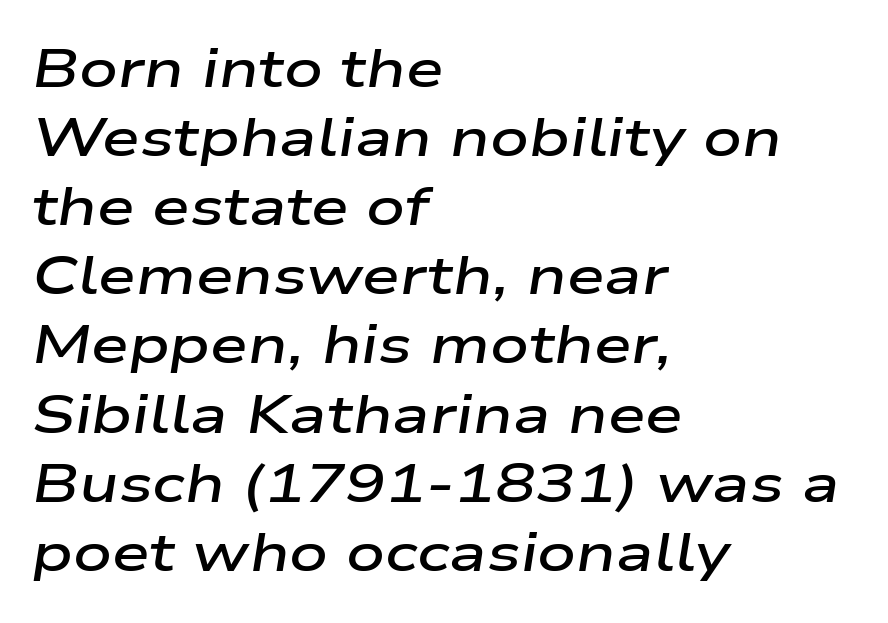
The image shows 54 px semibold, wide type, italic (leaning right); set left-aligned, normal line spacing (1.28x), normal letter spacing, not underlined; low stroke contrast and a medium x-height.
